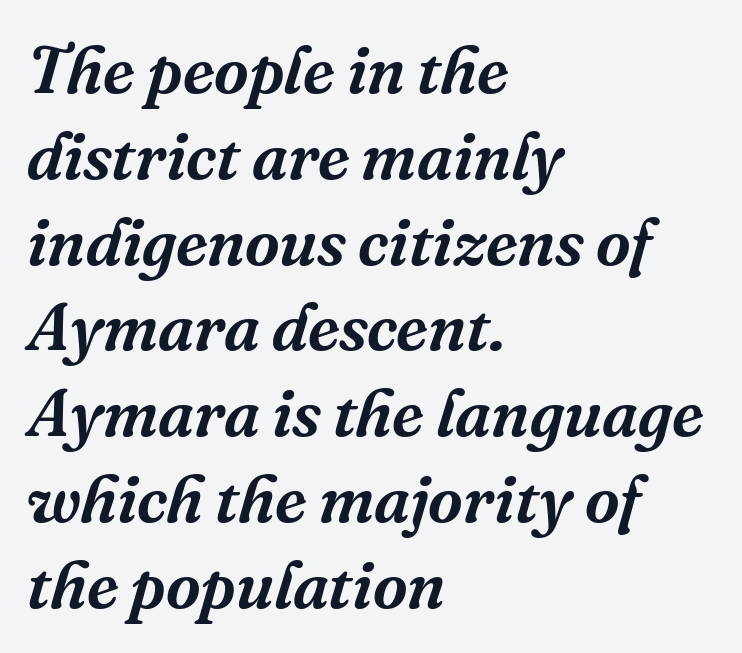
The image shows 67 px serif type, italic (leaning right); set left-aligned, normal line spacing (1.28x), normal letter spacing, not underlined; medium stroke contrast and a medium x-height.
